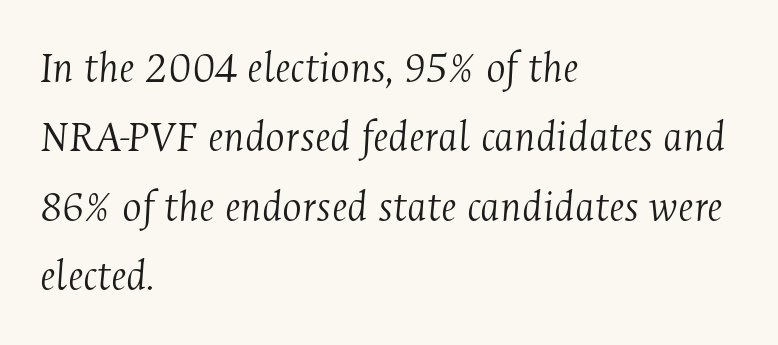
Q: Is the text bold? A: No.
Q: Is the text italic (slanted)? A: Yes, it leans right by about 4 degrees.
Q: Is the typeface a serif or a sans-serif typeface? A: Serif.
Q: Is the text underlined? A: No.
Q: How is the paragraph aligned? A: Left-aligned.
Q: Is the spacing between letters normal or unusually wide? A: Normal.
Q: Is the spacing between lines tight, normal or loose? A: Normal.
Q: Width (condensed, normal, or wide)? A: Condensed.
Q: Stroke contrast? A: Medium.
Q: x-height? A: Medium.
Q: Monospaced? A: No.
